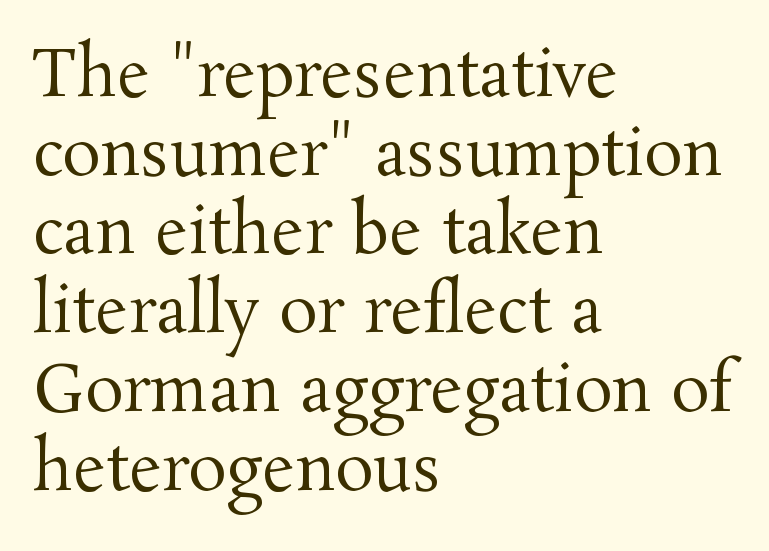
Q: Is the text bold? A: No.
Q: Is the text italic (slanted)? A: No, it is upright.
Q: Is the typeface a serif or a sans-serif typeface? A: Serif.
Q: Is the text underlined? A: No.
Q: How is the paragraph aligned? A: Left-aligned.
Q: Is the spacing between letters normal or unusually wide? A: Normal.
Q: Width (condensed, normal, or wide)? A: Normal.
Q: Stroke contrast? A: Medium.
Q: x-height? A: Medium.
Q: Monospaced? A: No.
